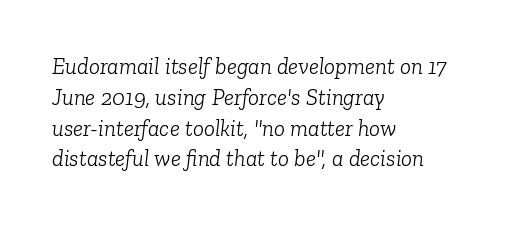
Q: Is the text bold? A: No.
Q: Is the text italic (slanted)? A: Yes, it leans right by about 6 degrees.
Q: Is the text underlined? A: No.
Q: How is the paragraph aligned? A: Left-aligned.
Q: Is the spacing between letters normal or unusually wide? A: Normal.
Q: Is the spacing between lines tight, normal or loose? A: Normal.
